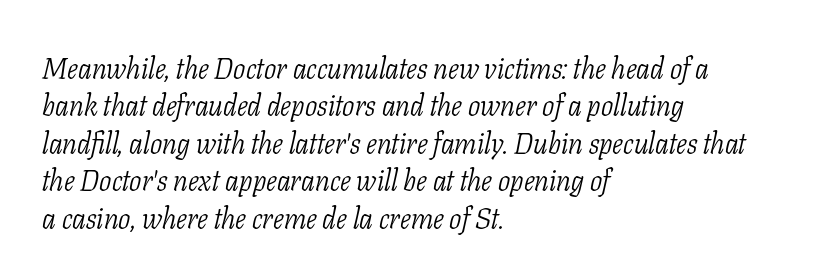
{"serif": "yes", "italic": "yes", "lean": "right", "slant_degrees": 11, "bold": "no", "weight": "light", "width": "condensed", "stroke_contrast": "low", "x_height": "medium", "monospaced": "no", "underline": "no", "align": "left", "line_spacing": "normal", "line_spacing_ratio": 1.29, "letter_spacing": "normal", "letter_spacing_em": 0.0, "glyph_px": 29}
